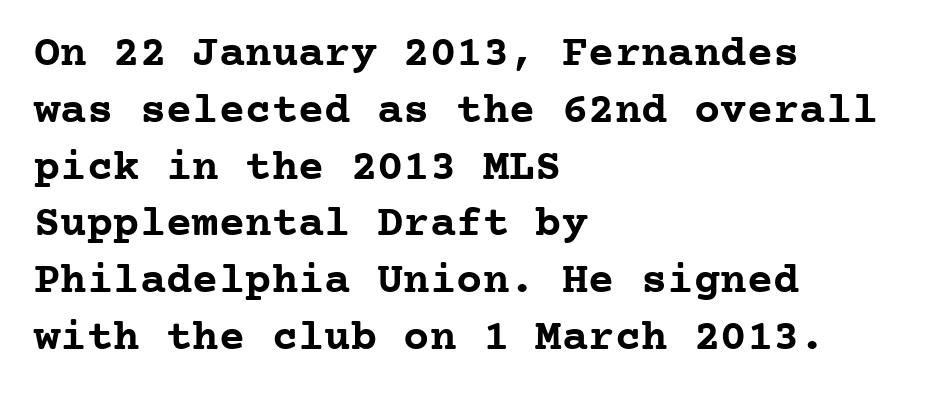
{"serif": "yes", "italic": "no", "bold": "yes", "weight": "semibold", "width": "normal", "stroke_contrast": "low", "x_height": "medium", "monospaced": "yes", "underline": "no", "align": "left", "line_spacing": "normal", "line_spacing_ratio": 1.29, "letter_spacing": "normal", "letter_spacing_em": 0.0, "glyph_px": 44}
